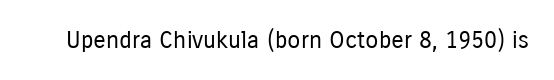
Only glyphs here, with clear space below each row. Notice how the stems are strictly vertical — no italics here. Between one letter and the next there's only the usual sliver of space. Is this a heavy cut? Hardly; it is regular or lighter.
